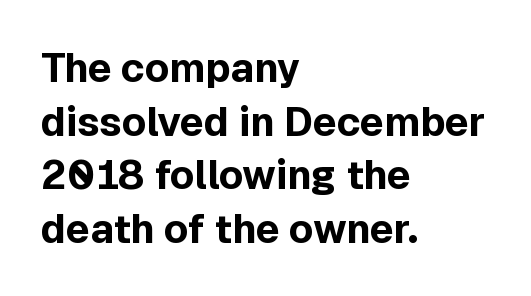
The typesetting leans heavy: a genuine bold. This sample uses an upright cut, with every glyph sitting square on the baseline. The characters display no serif detailing; their extremities are plain. Has an underline been added? It has not. Letter spacing: default. The lines sit at an ordinary, default distance from one another.
